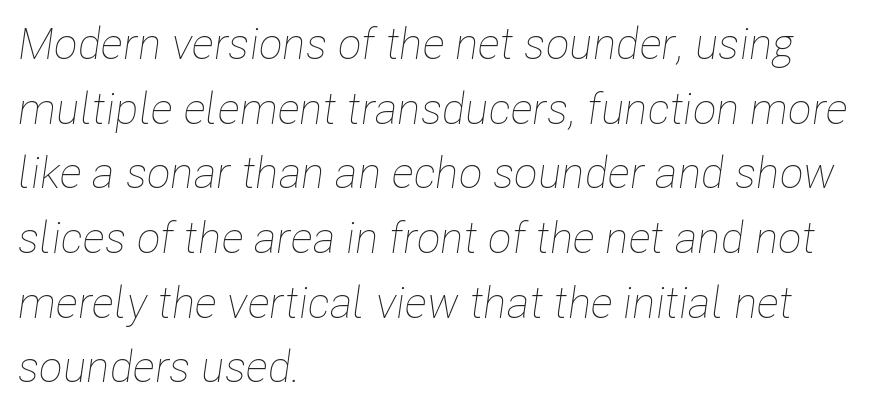
The words here are not underlined. You could not count columns in this text — the font is proportionally spaced. Layout note: lines flush left. No heavy texture on the line: the type isn't bold.
